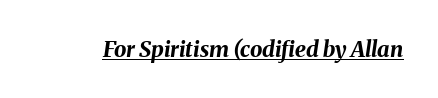
The rendering keeps characters at their native spacing. Tall strokes in this sample are angled rather than plumb. Does a line run under the words? Yes, clearly. Bold? Absolutely — the strokes are thick and heavy.
